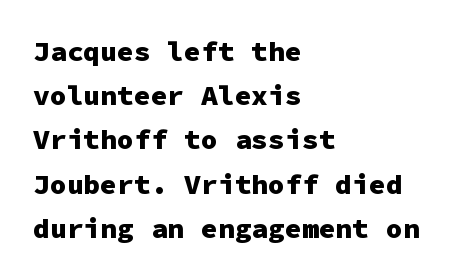
The image shows 28 px heavy sans-serif type, upright, monospaced; set left-aligned, normal line spacing (1.58x), normal letter spacing, not underlined; low stroke contrast and a medium x-height.
